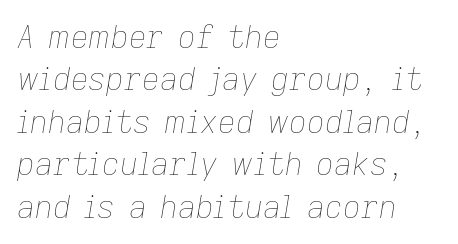
{"italic": "yes", "lean": "right", "slant_degrees": 9, "bold": "no", "weight": "thin", "width": "normal", "stroke_contrast": "low", "x_height": "medium", "monospaced": "no", "underline": "no", "align": "left", "line_spacing": "normal", "line_spacing_ratio": 1.37, "letter_spacing": "normal", "letter_spacing_em": 0.0, "glyph_px": 31}
